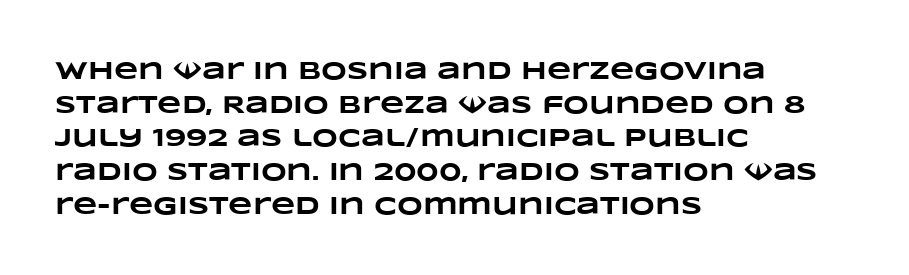
The image shows 25 px bold type; set left-aligned, normal line spacing (1.35x), normal letter spacing, not underlined.
